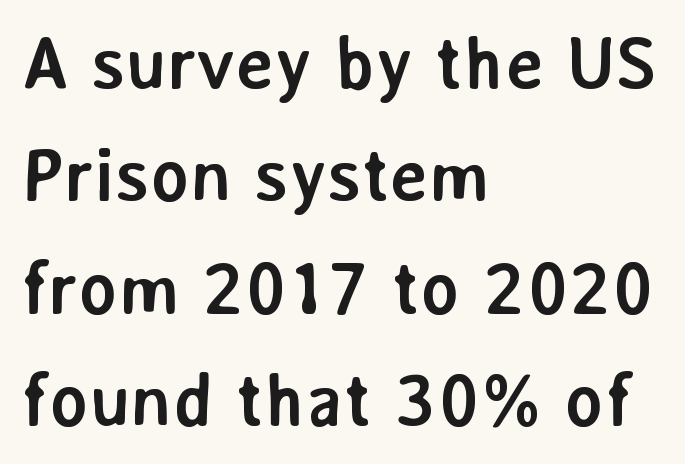
{"serif": "no", "italic": "no", "bold": "yes", "weight": "semibold", "width": "normal", "stroke_contrast": "low", "x_height": "medium", "monospaced": "no", "underline": "no", "align": "left", "line_spacing": "normal", "line_spacing_ratio": 1.52, "letter_spacing": "normal", "letter_spacing_em": 0.0, "glyph_px": 74}
